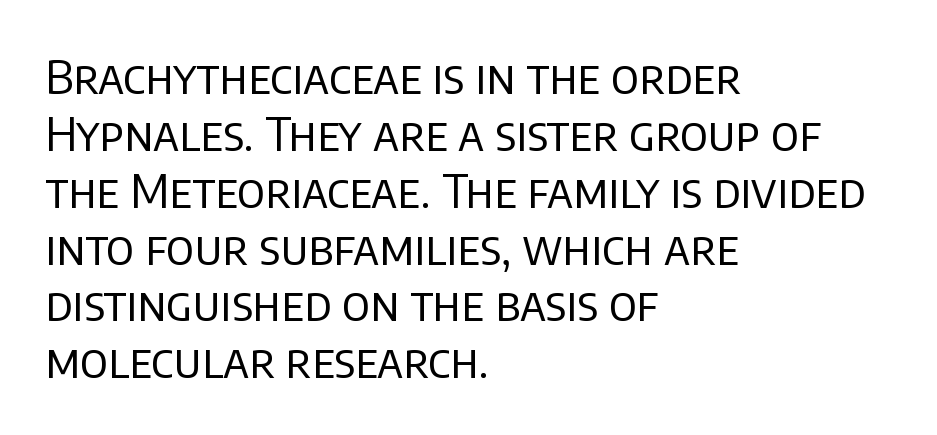
The image shows 47 px regular-weight sans-serif type, upright; set left-aligned, line spacing 1.21x, normal letter spacing, not underlined; low stroke contrast and a large x-height.
